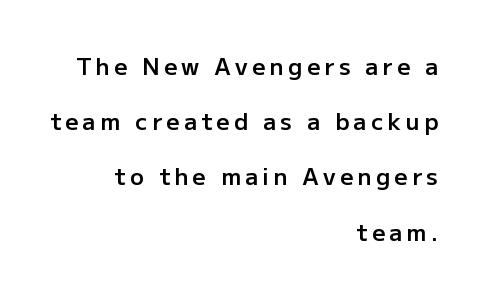
Q: Is the text bold? A: Semi-bold.
Q: Is the text italic (slanted)? A: No, it is upright.
Q: Is the text underlined? A: No.
Q: How is the paragraph aligned? A: Right-aligned.
Q: Is the spacing between lines tight, normal or loose? A: Loose.
